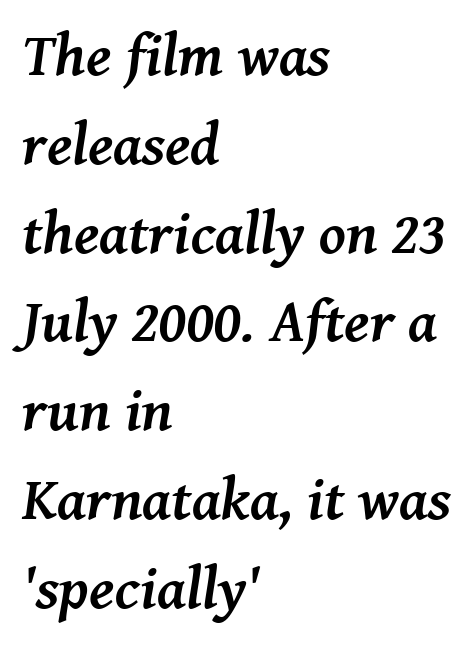
{"serif": "yes", "italic": "yes", "lean": "right", "slant_degrees": 8, "bold": "yes", "weight": "semibold", "width": "normal", "stroke_contrast": "medium", "x_height": "medium", "monospaced": "no", "underline": "no", "align": "left", "line_spacing": "normal", "line_spacing_ratio": 1.48, "letter_spacing": "normal", "letter_spacing_em": 0.0, "glyph_px": 60}
